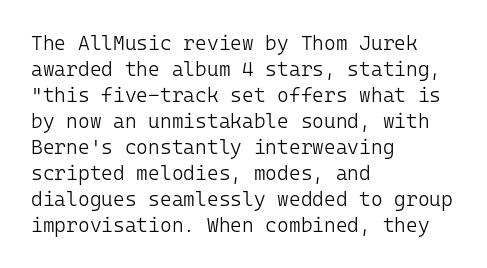
Where is the straight margin? On the left. This sample keeps an unexceptional amount of space between lines. The typesetting does not lean heavy: it is not bold. The gaps between neighbouring characters are ordinary and unremarkable. A clean baseline with only descenders dipping below it.
